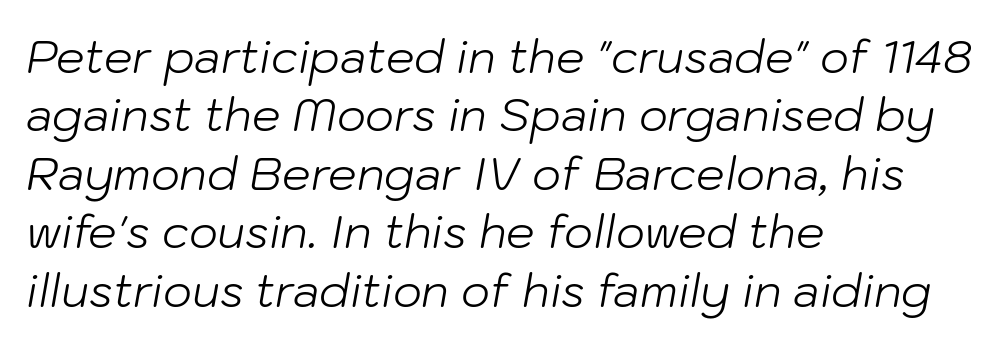
Q: Is the text bold? A: No.
Q: Is the text italic (slanted)? A: Yes, it leans right by about 10 degrees.
Q: Is the text underlined? A: No.
Q: How is the paragraph aligned? A: Left-aligned.
Q: Is the spacing between letters normal or unusually wide? A: Normal.
Q: Is the spacing between lines tight, normal or loose? A: Normal.
Q: Width (condensed, normal, or wide)? A: Normal.
Q: Stroke contrast? A: Low.
Q: x-height? A: Medium.
Q: Monospaced? A: No.
